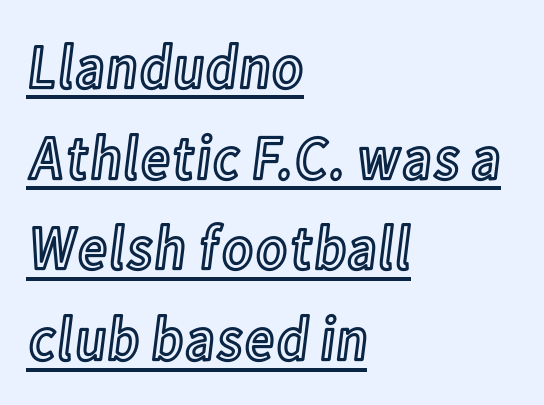
Q: Is the text italic (slanted)? A: Yes.
Q: Is the text underlined? A: Yes.
Q: How is the paragraph aligned? A: Left-aligned.
Q: Is the spacing between letters normal or unusually wide? A: Normal.
Q: Is the spacing between lines tight, normal or loose? A: Normal.
Q: Width (condensed, normal, or wide)? A: Condensed.
Q: x-height? A: Medium.
Q: Monospaced? A: No.
